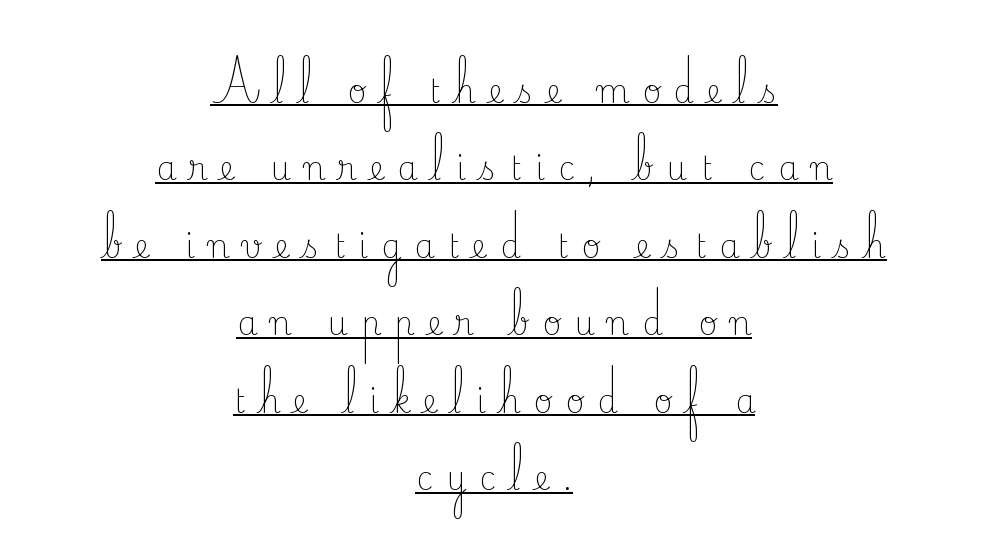
Rows of type keep a wide berth in the vertical direction. Designer's note — italics off, roman on. The rendered words wear a rule along their underside. The setting favours the middle, as headings and verse often do. These lines have a slow, spaced-out rhythm from letter to letter. Looks like regular typesetting: each glyph gets only the width it needs.
